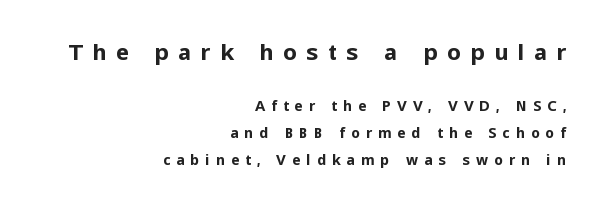
{"italic": "no", "bold": "yes", "underline": "no", "align": "right", "line_spacing": "loose", "line_spacing_ratio": 1.9, "letter_spacing": "wide", "letter_spacing_em": 0.42, "larger_block": "first", "size_ratio": 1.57, "glyph_px": 22}
